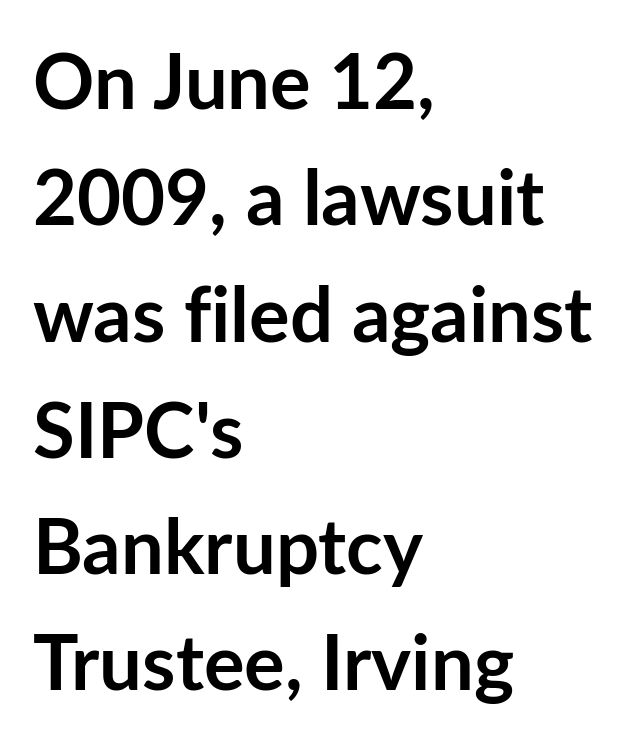
{"serif": "no", "italic": "no", "bold": "yes", "weight": "semibold", "width": "normal", "stroke_contrast": "low", "x_height": "medium", "monospaced": "no", "underline": "no", "align": "left", "line_spacing": "normal", "line_spacing_ratio": 1.53, "letter_spacing": "normal", "letter_spacing_em": 0.0, "glyph_px": 76}
